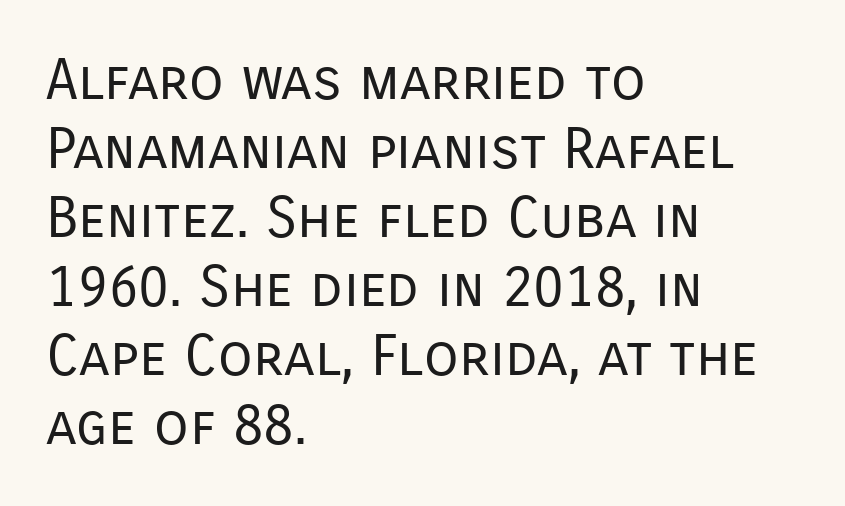
Q: Is the text bold? A: No.
Q: Is the text italic (slanted)? A: No, it is upright.
Q: Is the typeface a serif or a sans-serif typeface? A: Sans-serif.
Q: Is the text underlined? A: No.
Q: How is the paragraph aligned? A: Left-aligned.
Q: Is the spacing between letters normal or unusually wide? A: Normal.
Q: Width (condensed, normal, or wide)? A: Normal.
Q: Stroke contrast? A: Low.
Q: x-height? A: Medium.
Q: Monospaced? A: No.
